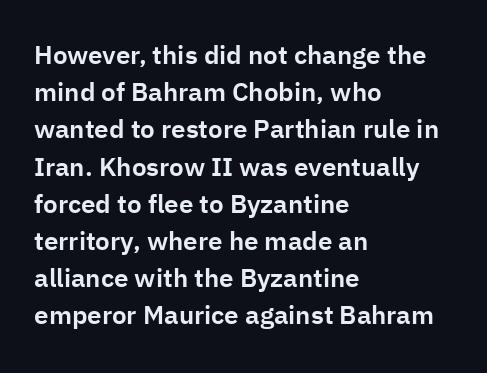
The passage is arranged the way most books set body copy — flush left. No extra tracking has been applied to these lines. You can tell it's not italic because the verticals are truly vertical. The leading is moderate, giving the passage an even texture. The specimen omits any rule beneath the text block's lines.
